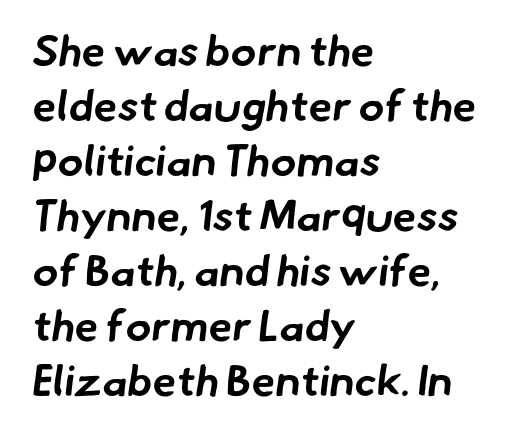
{"serif": "no", "bold": "yes", "weight": "bold", "width": "normal", "stroke_contrast": "low", "x_height": "small", "monospaced": "no", "underline": "no", "align": "left", "line_spacing": "normal", "line_spacing_ratio": 1.28, "letter_spacing": "normal", "letter_spacing_em": 0.0, "glyph_px": 43}
